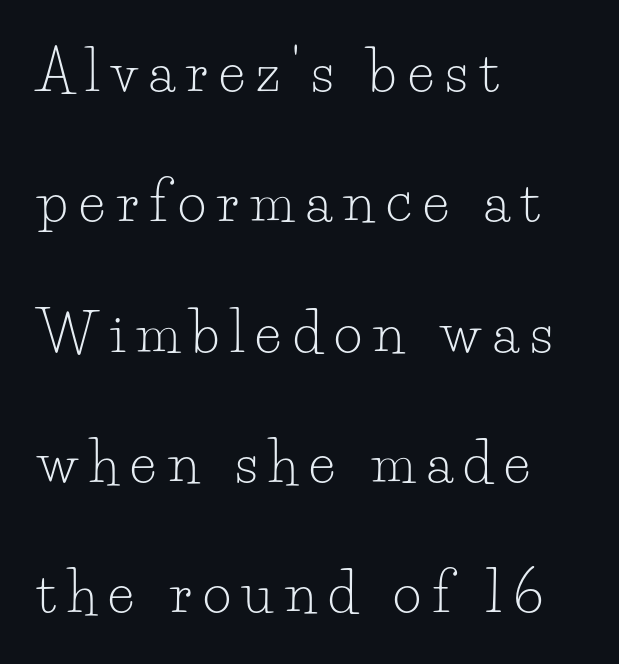
The image shows 55 px light serif type, upright; set left-aligned, loose line spacing (2.37x), unusually wide letter spacing (+0.21 em), not underlined; low stroke contrast and a small x-height.
